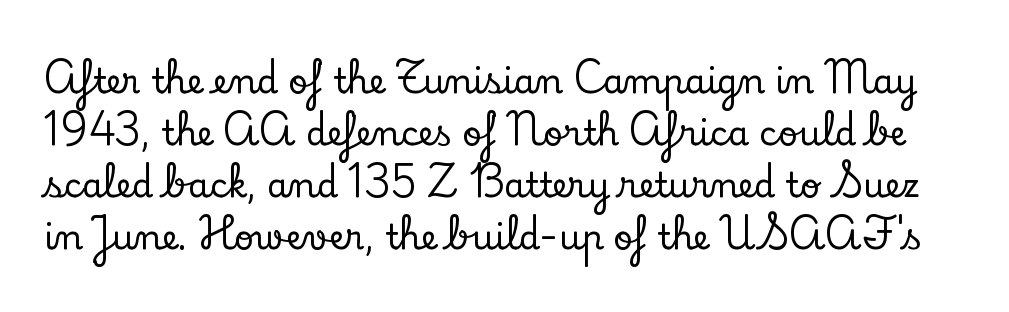
{"serif": "yes", "italic": "no", "width": "normal", "stroke_contrast": "low", "x_height": "small", "monospaced": "no", "underline": "no", "line_spacing": "normal", "line_spacing_ratio": 1.53, "letter_spacing": "normal", "letter_spacing_em": 0.0, "glyph_px": 34}
